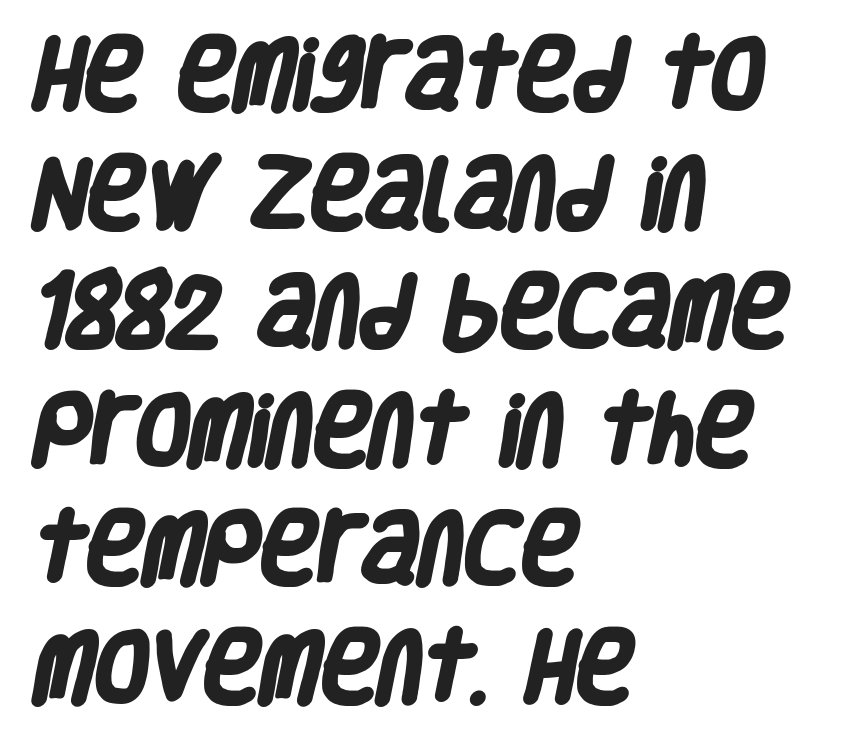
{"serif": "no", "bold": "yes", "weight": "heavy", "width": "condensed", "stroke_contrast": "low", "x_height": "large", "monospaced": "no", "underline": "no", "align": "left", "line_spacing": "normal", "line_spacing_ratio": 1.52, "letter_spacing": "normal", "letter_spacing_em": 0.0, "glyph_px": 78}
